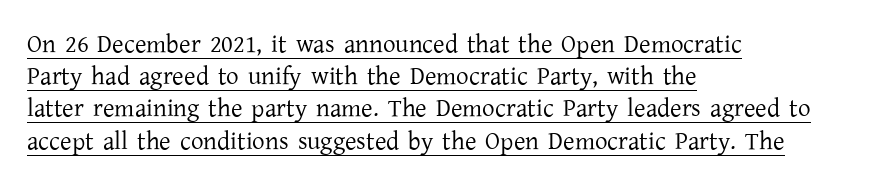
Compared with a centered layout, this one pins lines to the left instead. The sample's only ornament is a line tracing under the words. The letterforms sit at book weight or below. Spacing between characters is what you'd get straight out of the box. Evenly set lines give the paragraph a standard silhouette.
